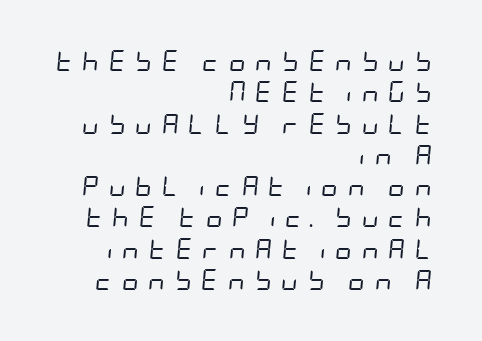
The image shows 21 px text type, italic (leaning right); set right-aligned, normal line spacing (1.49x), unusually wide letter spacing (+0.45 em), not underlined.
